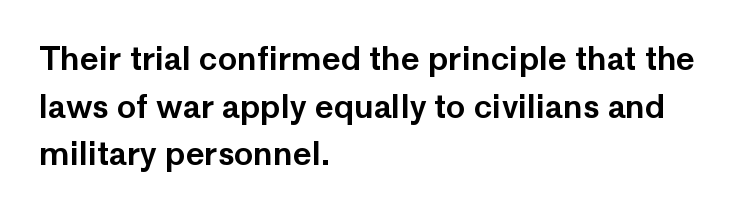
Ascenders rise straight up at ninety degrees. Horizontally, the lines are justified to the leading edge only. Interline gaps are of average width in this sample. Rule under the text: the space is simply empty. Nothing sits at the stroke ends, so this counts as sans-serif.
